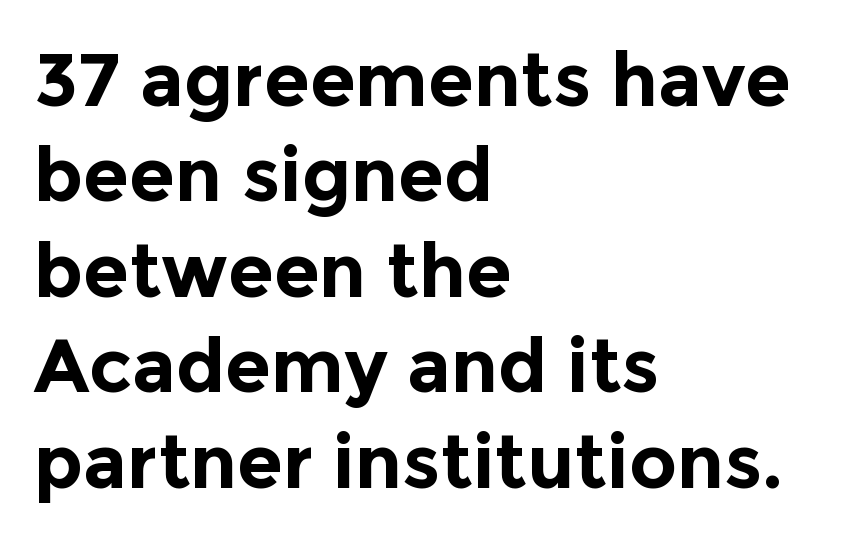
The image shows 74 px bold sans-serif type, upright; set left-aligned, normal line spacing (1.29x), normal letter spacing, not underlined; a medium x-height.
